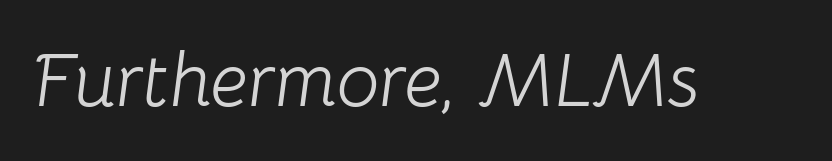
The image shows 76 px light type, italic (leaning right); set normal letter spacing, not underlined; low stroke contrast and a medium x-height.
